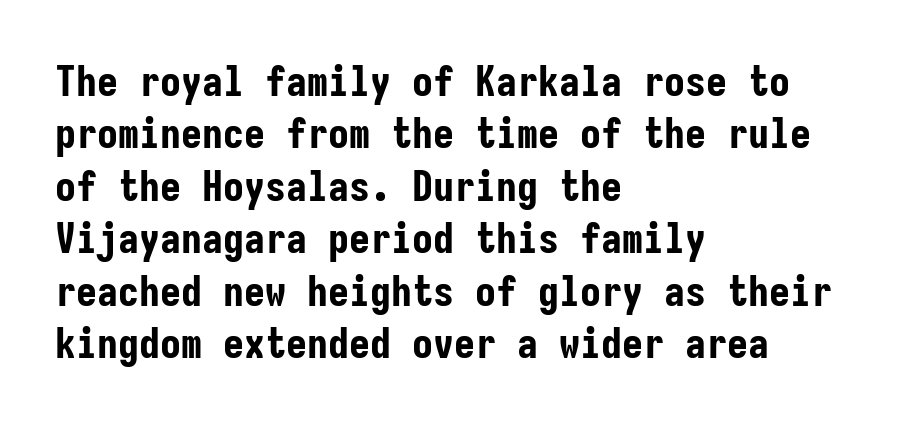
Q: Is the text bold? A: Yes.
Q: Is the text italic (slanted)? A: No, it is upright.
Q: Is the typeface a serif or a sans-serif typeface? A: Sans-serif.
Q: Is the text underlined? A: No.
Q: How is the paragraph aligned? A: Left-aligned.
Q: Is the spacing between letters normal or unusually wide? A: Normal.
Q: Is the spacing between lines tight, normal or loose? A: Normal.
Q: Width (condensed, normal, or wide)? A: Condensed.
Q: Stroke contrast? A: Low.
Q: x-height? A: Medium.
Q: Monospaced? A: Yes.
